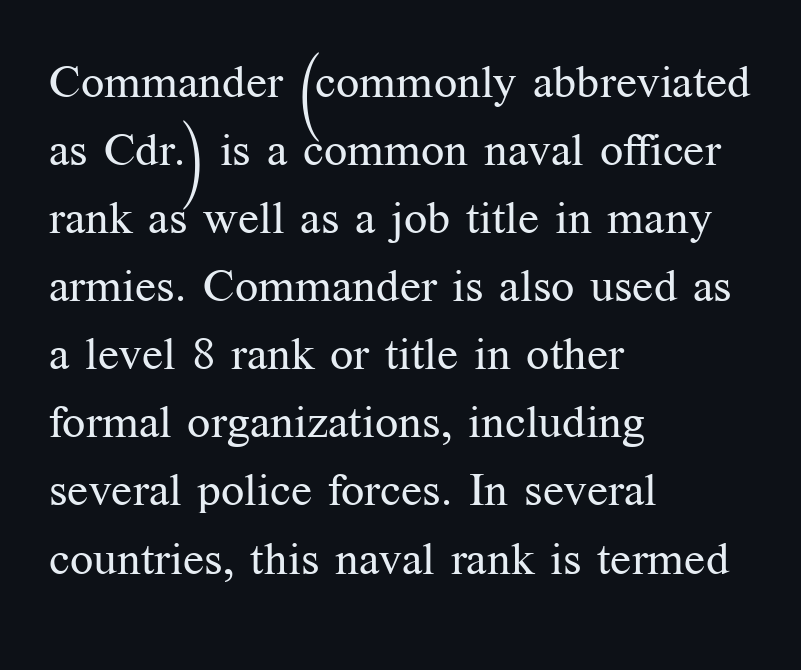
Visually the block forms a straight wall on the left and a jagged coastline on the right. If you measured baseline to baseline, you'd find a middling distance. The characters are drawn with everyday or finer stroke widths. Is there any slant? The stems are plumb. Here the glyphs are tracked normally, forming tight word shapes. This rendering employs a face with finishing strokes, i.e., a serif.
